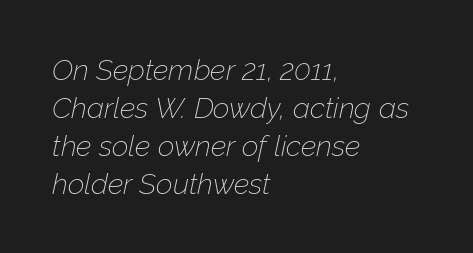
The image shows 29 px thin type, italic (leaning right); set left-aligned, normal line spacing (1.31x), normal letter spacing, not underlined; low stroke contrast and a medium x-height.
